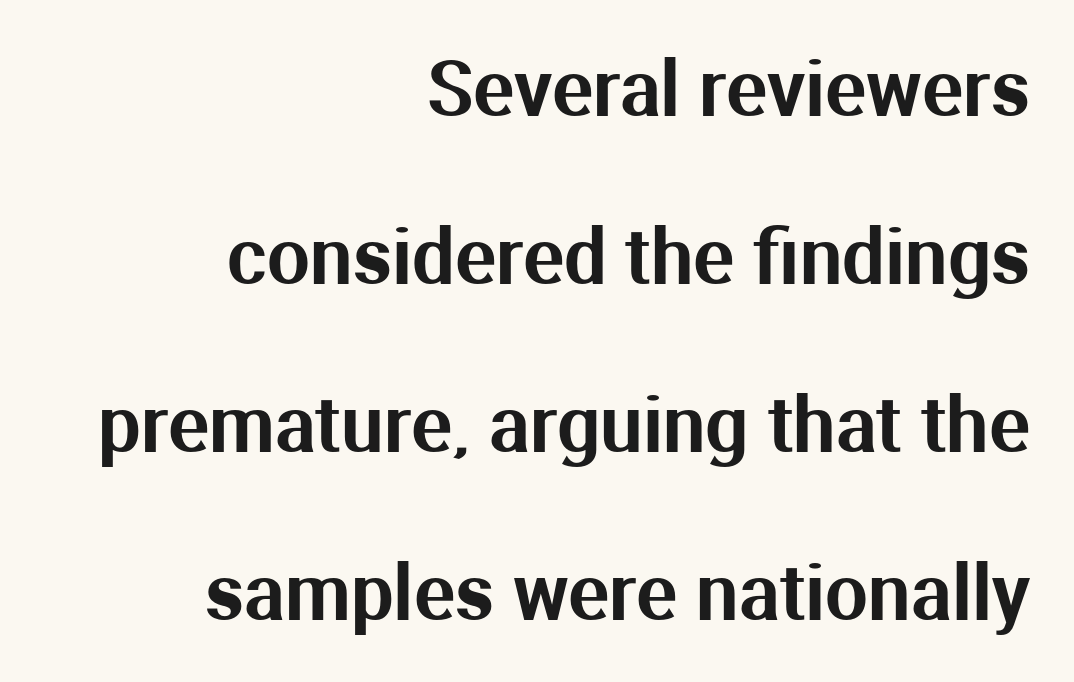
{"serif": "no", "italic": "no", "width": "normal", "stroke_contrast": "medium", "x_height": "medium", "monospaced": "no", "underline": "no", "align": "right", "line_spacing": "loose", "line_spacing_ratio": 2.21, "letter_spacing": "normal", "letter_spacing_em": 0.0, "glyph_px": 76}
